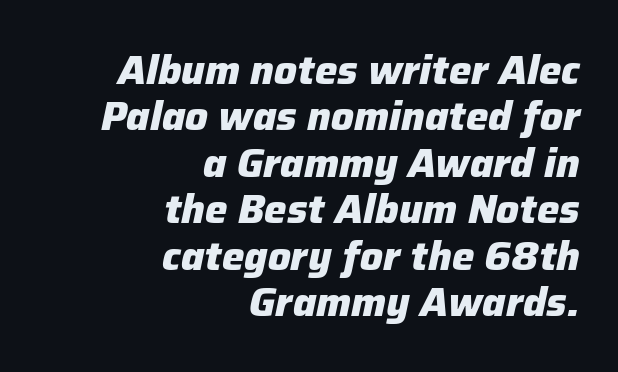
Q: Is the text bold? A: Yes.
Q: Is the text italic (slanted)? A: Yes, it leans right by about 12 degrees.
Q: Is the text underlined? A: No.
Q: How is the paragraph aligned? A: Right-aligned.
Q: Is the spacing between letters normal or unusually wide? A: Normal.
Q: Width (condensed, normal, or wide)? A: Normal.
Q: Stroke contrast? A: Low.
Q: x-height? A: Medium.
Q: Monospaced? A: No.
